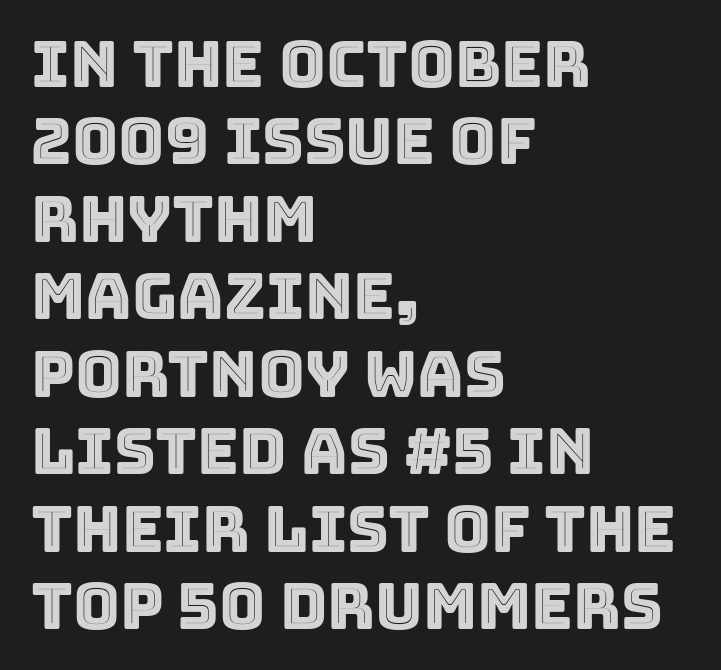
Q: Is the text italic (slanted)? A: No, it is upright.
Q: Is the text underlined? A: No.
Q: How is the paragraph aligned? A: Left-aligned.
Q: Is the spacing between letters normal or unusually wide? A: Normal.
Q: Width (condensed, normal, or wide)? A: Normal.
Q: x-height? A: Large.
Q: Monospaced? A: No.
